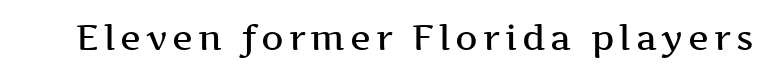
The image shows 35 px semibold, wide serif type, upright; set not underlined; medium stroke contrast and a medium x-height.
